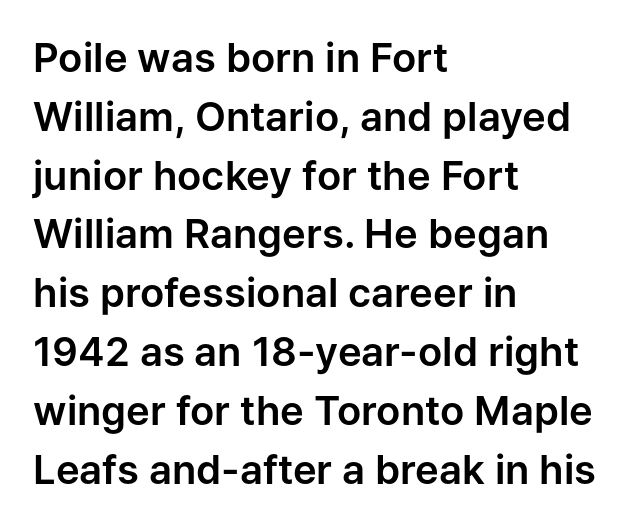
The image shows 40 px sans-serif type, upright; set left-aligned, normal line spacing (1.47x), normal letter spacing, not underlined; low stroke contrast and a medium x-height.
